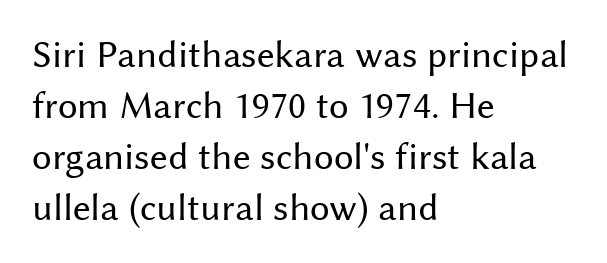
The image shows 39 px regular-weight sans-serif type, upright; set left-aligned, normal line spacing (1.31x), normal letter spacing, not underlined; medium stroke contrast and a medium x-height.
